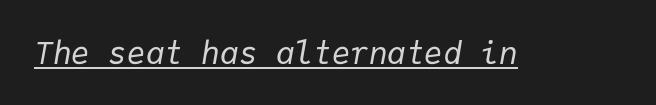
Every character here occupies the same horizontal width, giving the sample a typewriter-like rhythm. Every character sits at an angle, as italics do. The rendering keeps characters at their native spacing. Has an underline been added? It has. Compared with a typical body face, this is equally light or lighter still.
